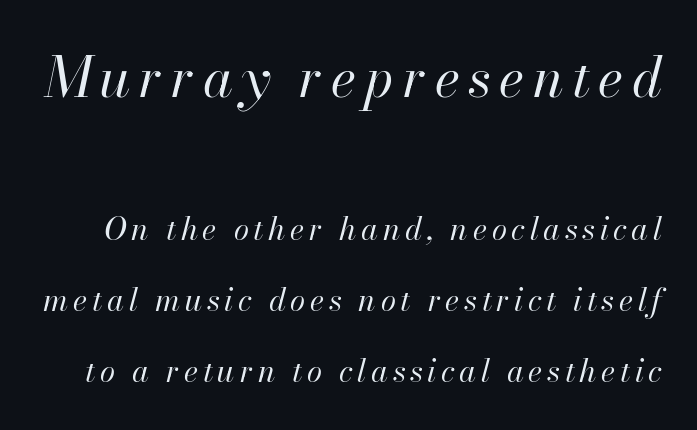
The image shows 55 px regular-weight type, italic (leaning right); set loose line spacing (2.29x), not underlined; the first (top) block is 1.77x larger; high stroke contrast and a small x-height.
